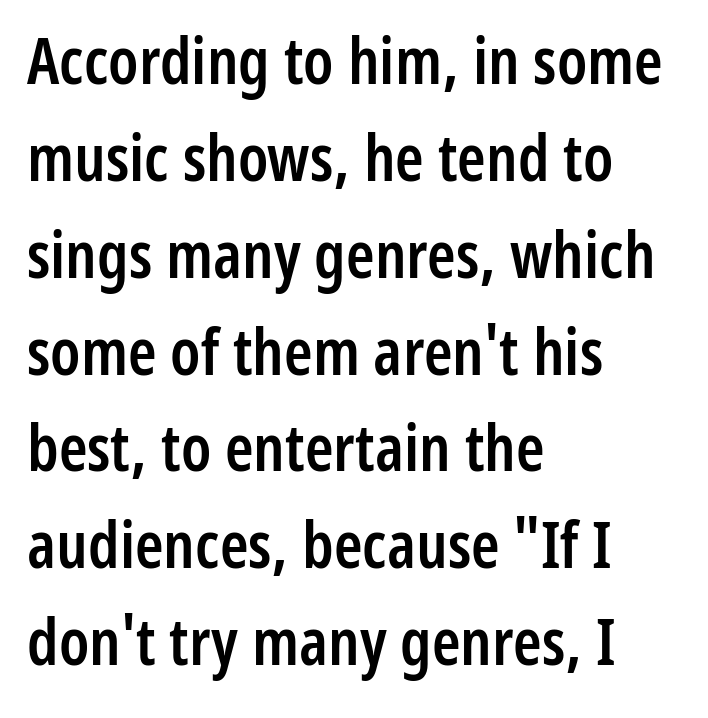
{"serif": "no", "italic": "no", "bold": "semi", "weight": "semibold", "width": "condensed", "stroke_contrast": "low", "x_height": "medium", "monospaced": "no", "underline": "no", "align": "left", "line_spacing": "normal", "line_spacing_ratio": 1.49, "letter_spacing": "normal", "letter_spacing_em": 0.0, "glyph_px": 65}
